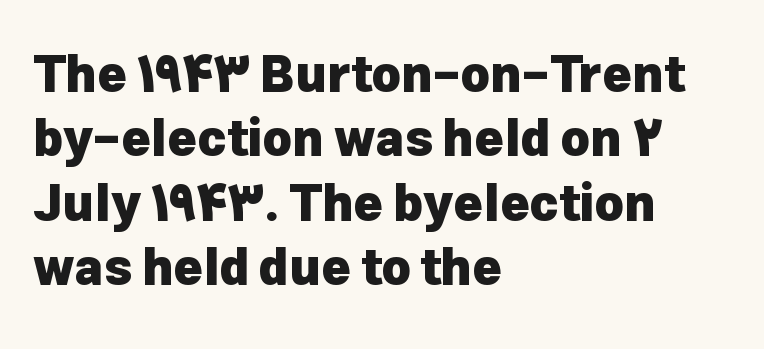
Q: Is the text bold? A: Yes.
Q: Is the text italic (slanted)? A: No, it is upright.
Q: Is the typeface a serif or a sans-serif typeface? A: Sans-serif.
Q: Is the text underlined? A: No.
Q: How is the paragraph aligned? A: Left-aligned.
Q: Is the spacing between letters normal or unusually wide? A: Normal.
Q: Is the spacing between lines tight, normal or loose? A: Normal.
Q: Width (condensed, normal, or wide)? A: Normal.
Q: Stroke contrast? A: Low.
Q: x-height? A: Medium.
Q: Monospaced? A: No.
